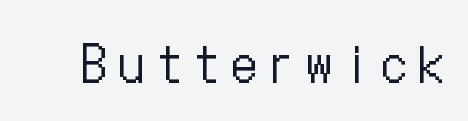
The image shows 50 px regular-weight, condensed type, upright; set unusually wide letter spacing (+0.25 em), not underlined; low stroke contrast and a medium x-height.
